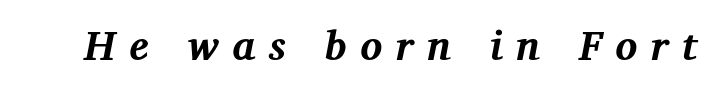
The image shows 41 px bold serif type, italic (leaning right); set unusually wide letter spacing (+0.33 em), not underlined; medium stroke contrast and a medium x-height.
